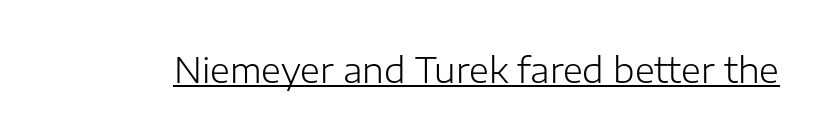
Q: Is the text bold? A: No.
Q: Is the text italic (slanted)? A: No, it is upright.
Q: Is the typeface a serif or a sans-serif typeface? A: Sans-serif.
Q: Is the text underlined? A: Yes.
Q: Is the spacing between letters normal or unusually wide? A: Normal.
Q: Width (condensed, normal, or wide)? A: Normal.
Q: Stroke contrast? A: Low.
Q: x-height? A: Medium.
Q: Monospaced? A: No.
